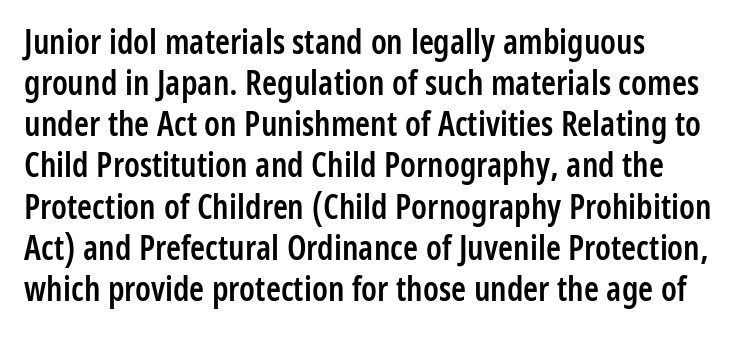
Q: Is the text bold? A: Semi-bold.
Q: Is the text italic (slanted)? A: No, it is upright.
Q: Is the typeface a serif or a sans-serif typeface? A: Sans-serif.
Q: Is the text underlined? A: No.
Q: How is the paragraph aligned? A: Left-aligned.
Q: Is the spacing between letters normal or unusually wide? A: Normal.
Q: Width (condensed, normal, or wide)? A: Condensed.
Q: Stroke contrast? A: Low.
Q: x-height? A: Medium.
Q: Monospaced? A: No.
